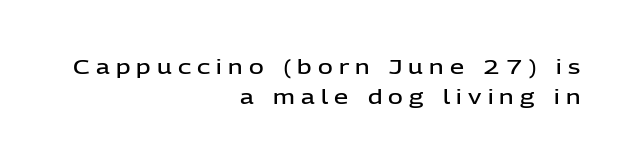
{"italic": "no", "bold": "semi", "underline": "no", "align": "right", "line_spacing": "normal", "line_spacing_ratio": 1.52, "letter_spacing": "wide", "letter_spacing_em": 0.31, "glyph_px": 20}
